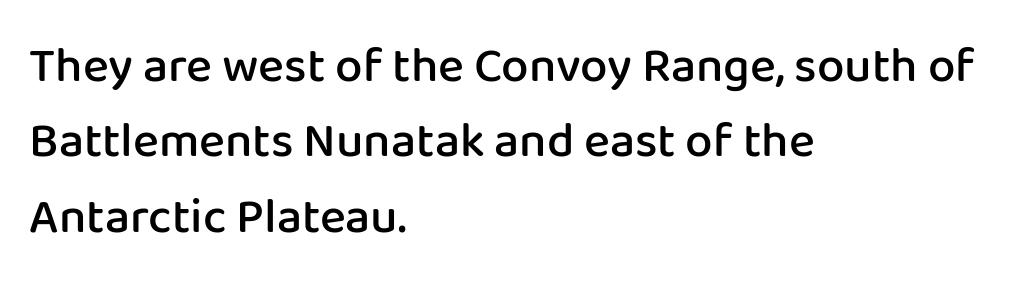
The image shows 49 px semibold sans-serif type, upright; set left-aligned, normal line spacing (1.54x), normal letter spacing, not underlined; low stroke contrast and a medium x-height.
